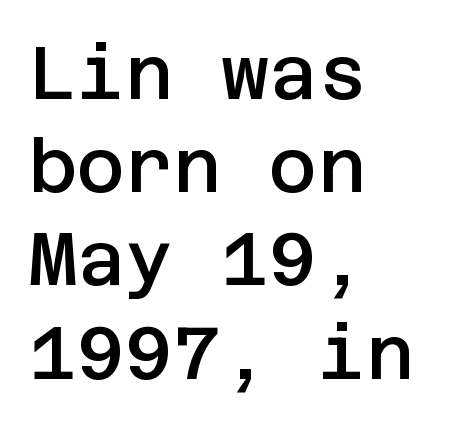
The image shows 74 px semibold sans-serif type, upright; set left-aligned, normal line spacing (1.26x), normal letter spacing, not underlined; low stroke contrast and a large x-height.
